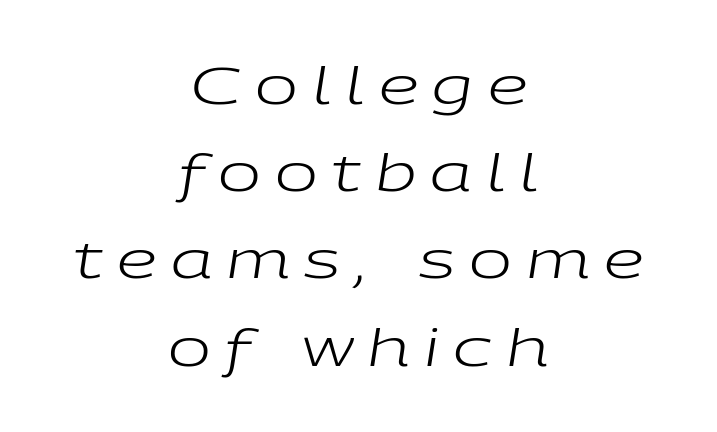
{"italic": "yes", "lean": "right", "slant_degrees": 9, "bold": "no", "weight": "regular", "width": "wide", "stroke_contrast": "low", "x_height": "medium", "monospaced": "no", "underline": "no", "align": "center", "line_spacing_ratio": 1.71, "letter_spacing": "wide", "letter_spacing_em": 0.28, "glyph_px": 51}
